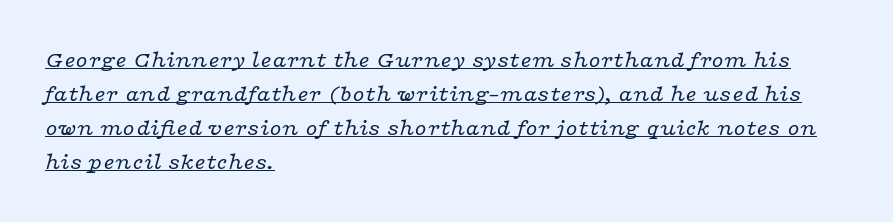
Rows of type keep a routine distance in the vertical direction. Compared with a centered layout, this one pins lines to the left instead. Inter-character spacing is left at the font's built-in metrics. Has an underline been added? It has. Counters stay open thanks to moderate or lighter strokes.
